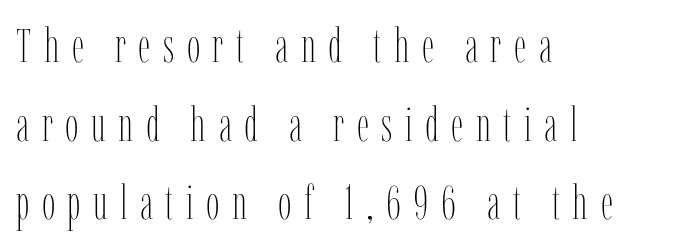
Q: Is the text bold? A: No.
Q: Is the text italic (slanted)? A: No, it is upright.
Q: Is the text underlined? A: No.
Q: How is the paragraph aligned? A: Left-aligned.
Q: Is the spacing between letters normal or unusually wide? A: Unusually wide.
Q: Is the spacing between lines tight, normal or loose? A: Normal.
Q: Width (condensed, normal, or wide)? A: Condensed.
Q: Stroke contrast? A: Low.
Q: x-height? A: Medium.
Q: Monospaced? A: No.
